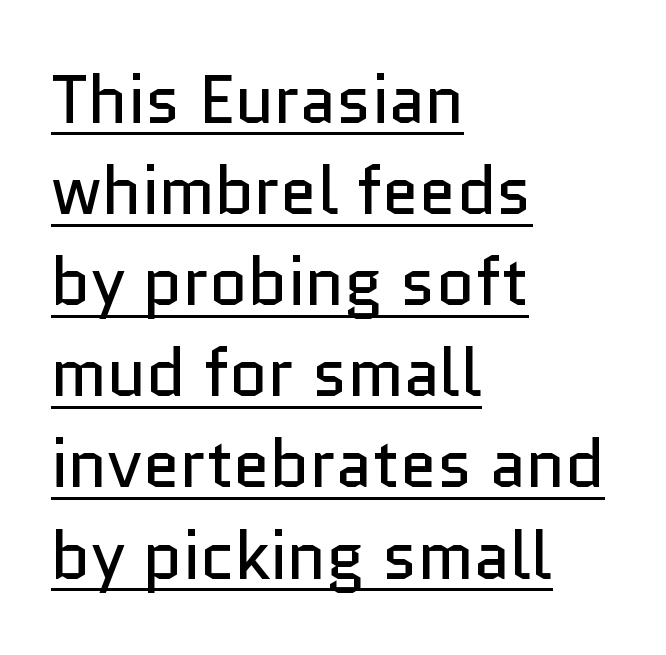
{"serif": "no", "italic": "no", "bold": "no", "weight": "regular", "width": "normal", "stroke_contrast": "low", "x_height": "medium", "monospaced": "no", "underline": "yes", "align": "left", "line_spacing": "normal", "line_spacing_ratio": 1.36, "letter_spacing": "normal", "letter_spacing_em": 0.0, "glyph_px": 67}
